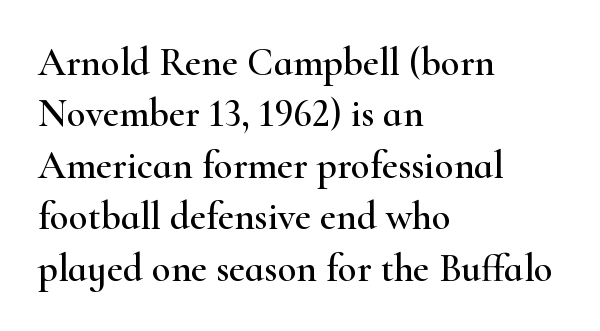
{"serif": "yes", "italic": "no", "width": "wide", "stroke_contrast": "high", "x_height": "small", "monospaced": "no", "underline": "no", "align": "left", "line_spacing": "normal", "line_spacing_ratio": 1.32, "letter_spacing": "normal", "letter_spacing_em": 0.0, "glyph_px": 39}
